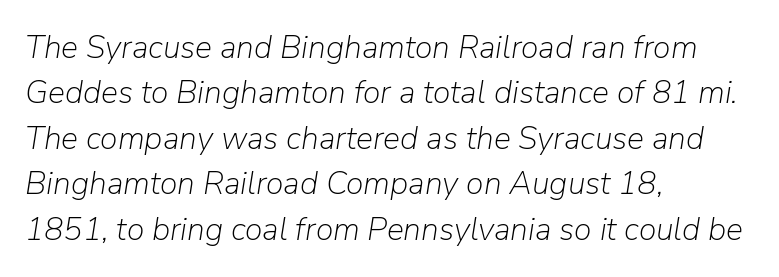
Here the designer chose a conventional face with non-uniform glyph widths. Is this a heavy cut? Hardly; it is regular or lighter. These lines stack with their left ends in a neat column. In terms of leading, this rendering sits right in the middle.
